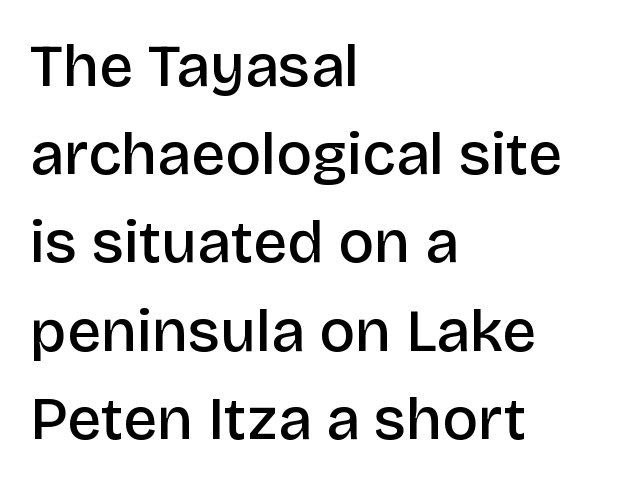
Any mark beneath the type? The region is blank. These lines stack with their left ends in a neat column. This is roman type, the default non-slanted kind. The line texture is even and compact thanks to regular tracking. This is moderately heavy type, rendered in semibold.
